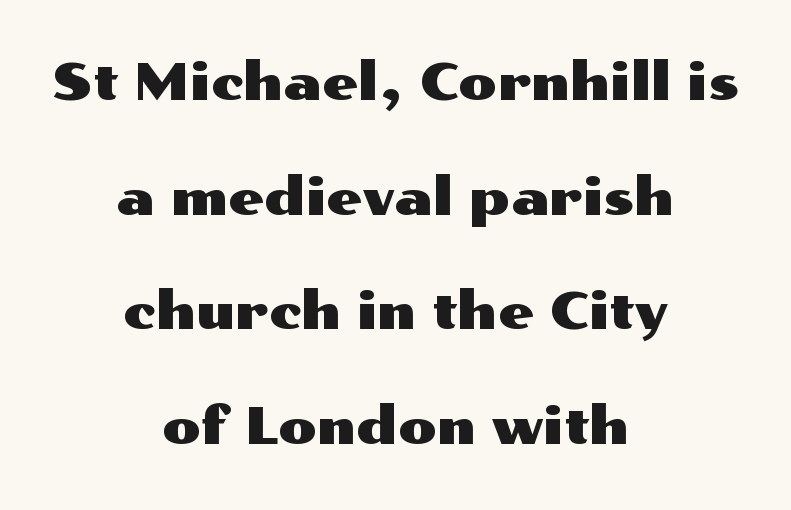
Q: Is the text italic (slanted)? A: No, it is upright.
Q: Is the typeface a serif or a sans-serif typeface? A: Sans-serif.
Q: Is the text underlined? A: No.
Q: How is the paragraph aligned? A: Centered.
Q: Is the spacing between letters normal or unusually wide? A: Normal.
Q: Is the spacing between lines tight, normal or loose? A: Loose.
Q: Width (condensed, normal, or wide)? A: Wide.
Q: Stroke contrast? A: Medium.
Q: x-height? A: Medium.
Q: Monospaced? A: No.
